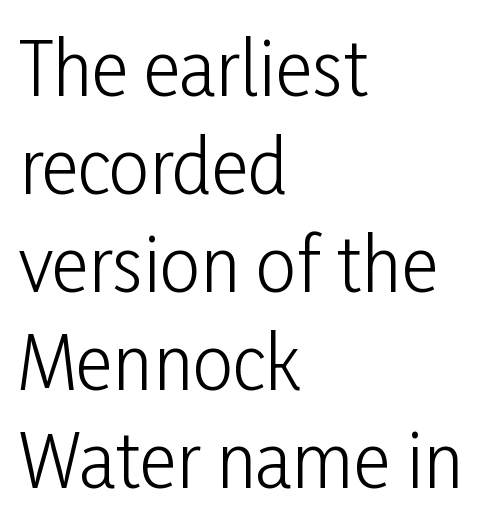
Every character sits straight up, as roman type does. This sample uses a sans-serif face. Vertical spacing — default. This sample is left-justified, so line endings fall wherever the words run out. Weight: not bold — regular or lighter.
